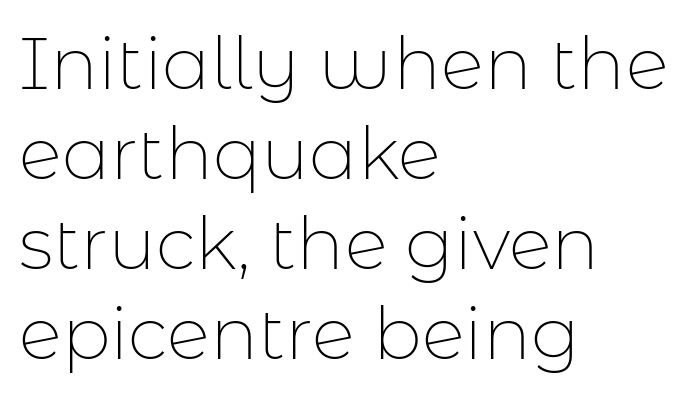
Q: Is the text bold? A: No.
Q: Is the text italic (slanted)? A: No, it is upright.
Q: Is the typeface a serif or a sans-serif typeface? A: Sans-serif.
Q: Is the text underlined? A: No.
Q: How is the paragraph aligned? A: Left-aligned.
Q: Is the spacing between letters normal or unusually wide? A: Normal.
Q: Is the spacing between lines tight, normal or loose? A: Normal.
Q: Width (condensed, normal, or wide)? A: Normal.
Q: Stroke contrast? A: Low.
Q: x-height? A: Medium.
Q: Monospaced? A: No.
